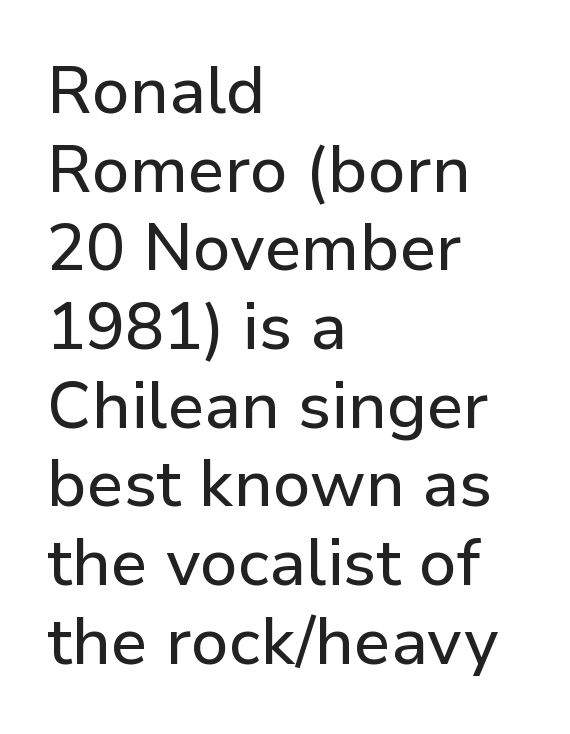
{"serif": "no", "italic": "no", "width": "normal", "stroke_contrast": "low", "x_height": "medium", "monospaced": "no", "underline": "no", "align": "left", "line_spacing_ratio": 1.21, "letter_spacing": "normal", "letter_spacing_em": 0.0, "glyph_px": 65}
